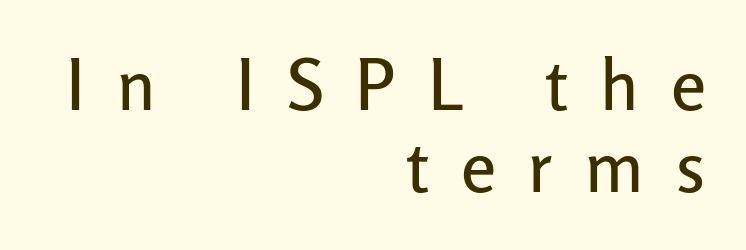
Q: Is the text italic (slanted)? A: No, it is upright.
Q: Is the typeface a serif or a sans-serif typeface? A: Sans-serif.
Q: Is the text underlined? A: No.
Q: How is the paragraph aligned? A: Right-aligned.
Q: Is the spacing between letters normal or unusually wide? A: Unusually wide.
Q: Width (condensed, normal, or wide)? A: Normal.
Q: Stroke contrast? A: Low.
Q: x-height? A: Medium.
Q: Monospaced? A: No.
